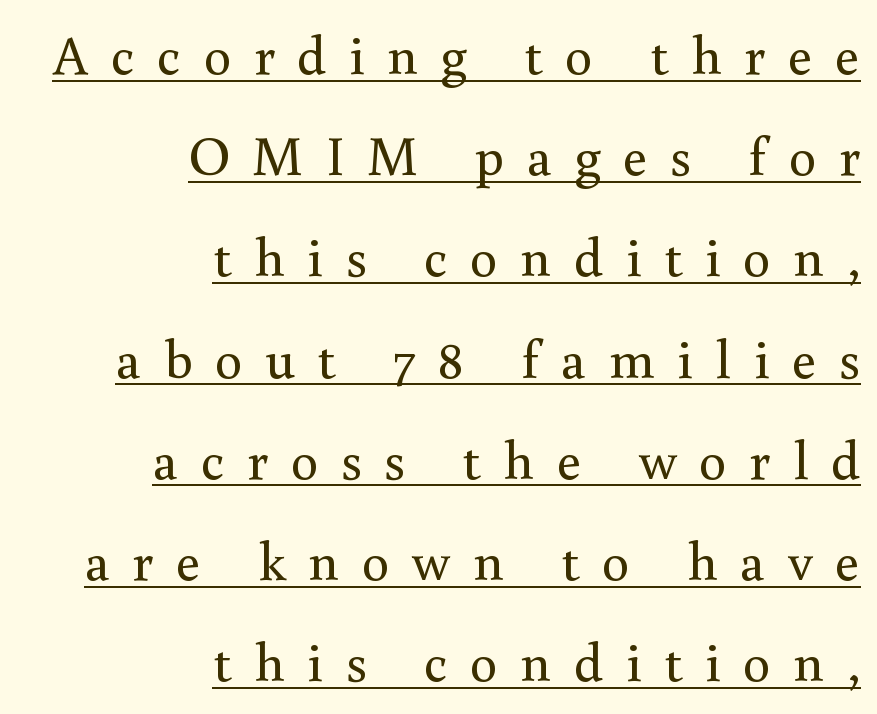
The image shows 55 px regular-weight serif type, upright; set right-aligned, line spacing 1.84x, unusually wide letter spacing (+0.41 em), underlined; medium stroke contrast and a small x-height.
